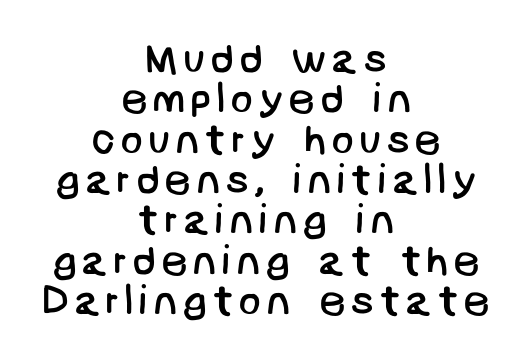
The image shows 42 px regular-weight sans-serif type; set centered, tight line spacing (0.96x), not underlined; low stroke contrast and a large x-height.
